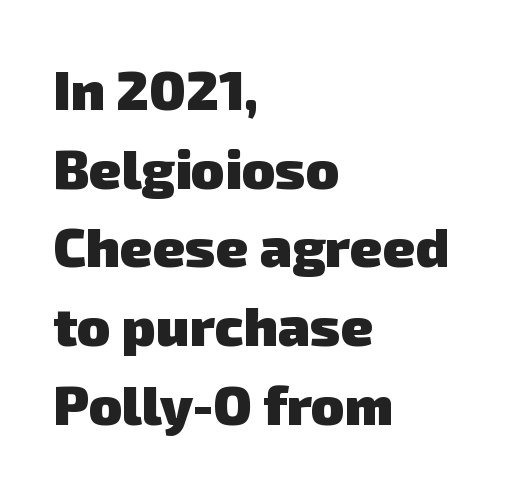
A full-strength bold gives these letters their thick strokes. These lines are rendered in a variable-pitch font. Notice how the passage keeps a crisp vertical edge on the left only. The block of text has a typical density, with ordinary space between rows.
